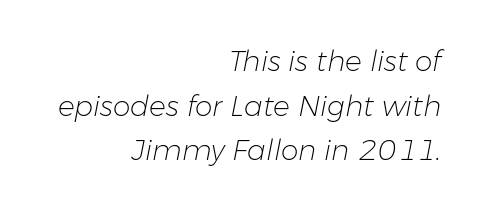
The image shows 28 px light type, italic (leaning right); set right-aligned, normal line spacing (1.59x), normal letter spacing, not underlined; low stroke contrast and a medium x-height.
